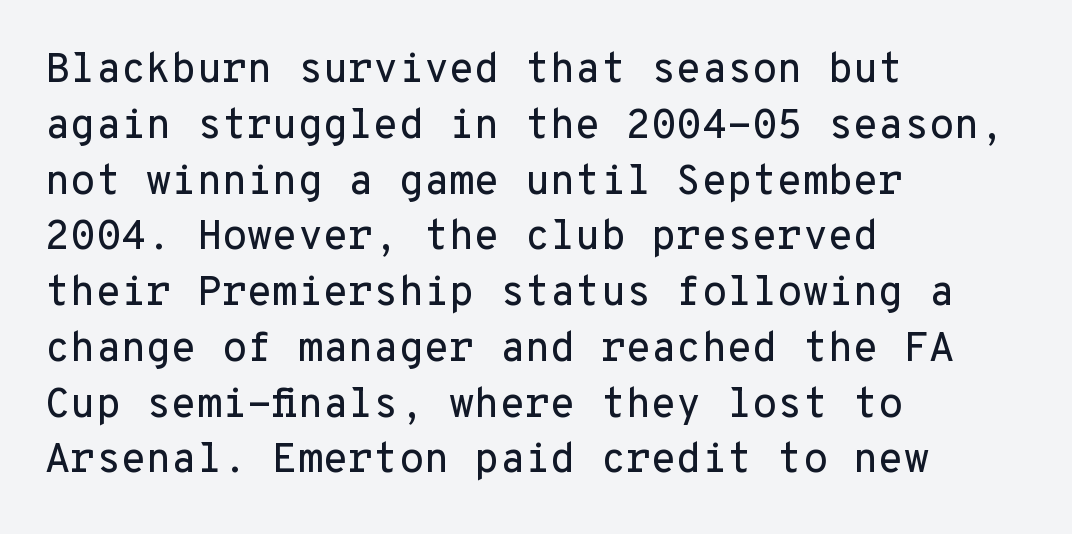
{"serif": "no", "italic": "no", "width": "normal", "stroke_contrast": "low", "x_height": "medium", "monospaced": "yes", "underline": "no", "align": "left", "line_spacing": "normal", "line_spacing_ratio": 1.36, "letter_spacing": "normal", "letter_spacing_em": 0.0, "glyph_px": 41}
